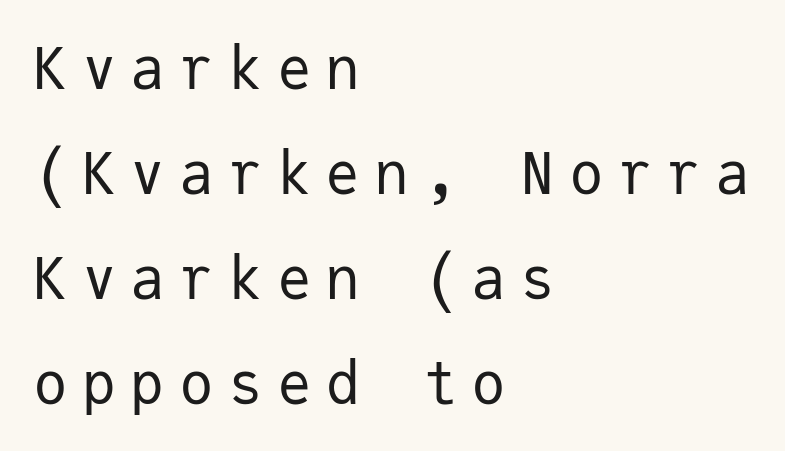
The image shows 58 px regular-weight sans-serif type, upright, monospaced; set left-aligned, line spacing 1.81x, unusually wide letter spacing (+0.24 em), not underlined; low stroke contrast and a medium x-height.
